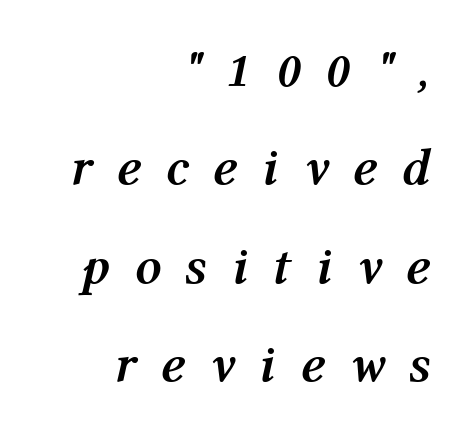
{"italic": "yes", "lean": "right", "slant_degrees": 12, "bold": "yes", "weight": "semibold", "width": "normal", "stroke_contrast": "medium", "x_height": "medium", "monospaced": "no", "underline": "no", "align": "right", "line_spacing_ratio": 1.89, "letter_spacing": "wide", "letter_spacing_em": 0.47, "glyph_px": 52}
